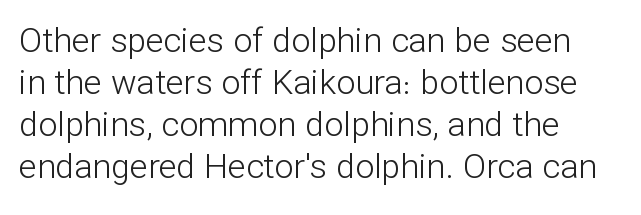
The setting favours the left margin, as ordinary paragraphs usually do. Glance below the letters and you will spot only blank space. A light-to-regular cut is what we see here. Default kerning and tracking; the words read as compact shapes. Spacing verdict: proportional, widths tailored to each character. The glyphs in this specimen are sans serif.
